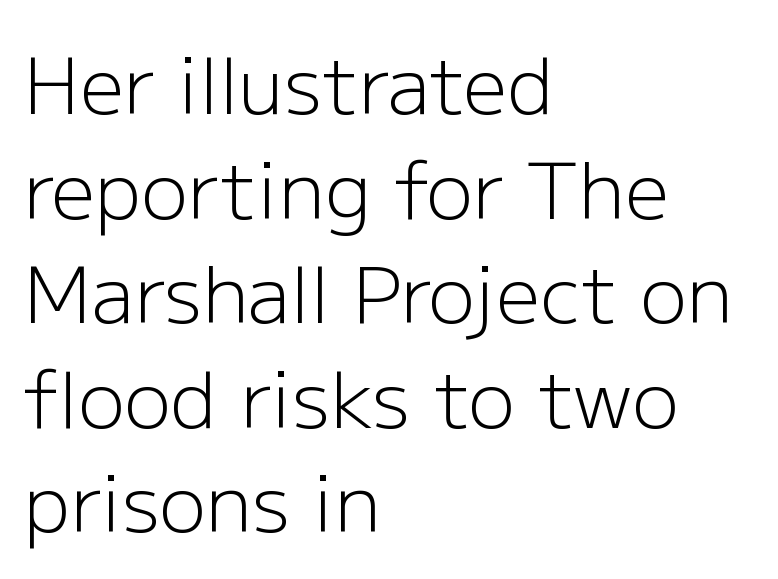
Type style note: lacks serifs. No heavy texture on the line: the type isn't bold. Characters follow at the spacing the type designer built in. Interline gaps are of average width in this sample.
